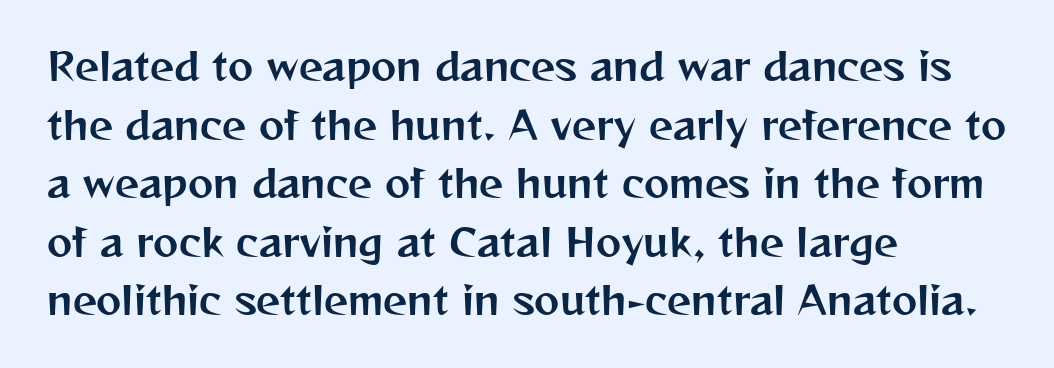
Q: Is the text italic (slanted)? A: No, it is upright.
Q: Is the typeface a serif or a sans-serif typeface? A: Sans-serif.
Q: Is the text underlined? A: No.
Q: How is the paragraph aligned? A: Left-aligned.
Q: Is the spacing between letters normal or unusually wide? A: Normal.
Q: Is the spacing between lines tight, normal or loose? A: Normal.
Q: Width (condensed, normal, or wide)? A: Normal.
Q: Stroke contrast? A: Medium.
Q: x-height? A: Medium.
Q: Monospaced? A: No.
